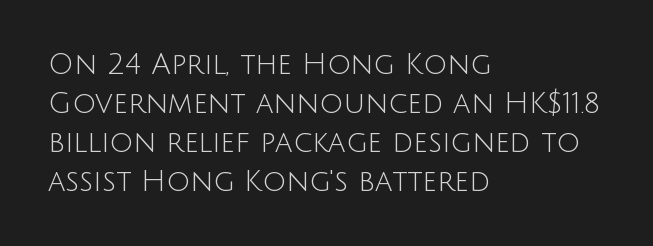
{"serif": "no", "italic": "no", "bold": "no", "weight": "light", "width": "normal", "stroke_contrast": "low", "x_height": "large", "monospaced": "no", "underline": "no", "align": "left", "line_spacing": "normal", "line_spacing_ratio": 1.34, "letter_spacing": "normal", "letter_spacing_em": 0.0, "glyph_px": 29}
